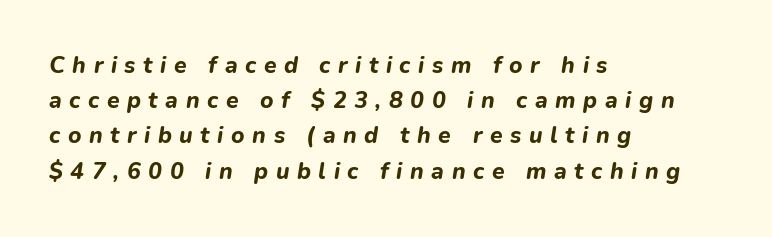
The image shows 23 px bold type, italic (leaning right); set left-aligned, normal line spacing (1.53x), unusually wide letter spacing (+0.33 em), not underlined.
